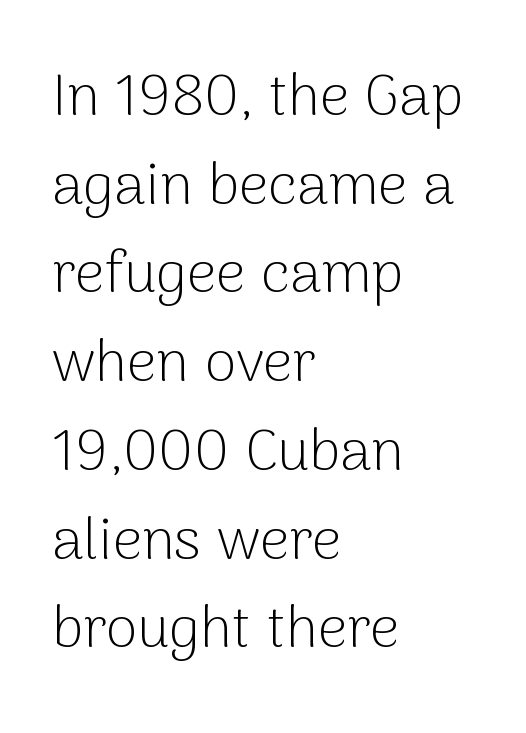
Q: Is the text bold? A: No.
Q: Is the text italic (slanted)? A: No, it is upright.
Q: Is the typeface a serif or a sans-serif typeface? A: Sans-serif.
Q: Is the text underlined? A: No.
Q: How is the paragraph aligned? A: Left-aligned.
Q: Is the spacing between letters normal or unusually wide? A: Normal.
Q: Is the spacing between lines tight, normal or loose? A: Normal.
Q: Width (condensed, normal, or wide)? A: Normal.
Q: Stroke contrast? A: Low.
Q: x-height? A: Medium.
Q: Monospaced? A: No.
